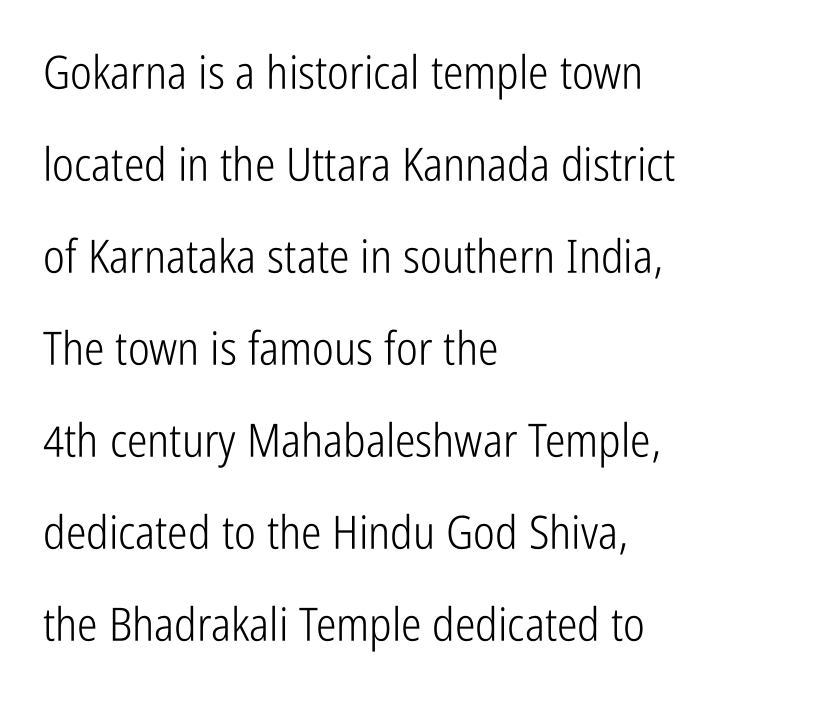
{"serif": "no", "italic": "no", "bold": "no", "weight": "light", "width": "condensed", "stroke_contrast": "low", "x_height": "medium", "monospaced": "no", "underline": "no", "align": "left", "line_spacing": "loose", "line_spacing_ratio": 2.0, "letter_spacing": "normal", "letter_spacing_em": 0.0, "glyph_px": 46}
